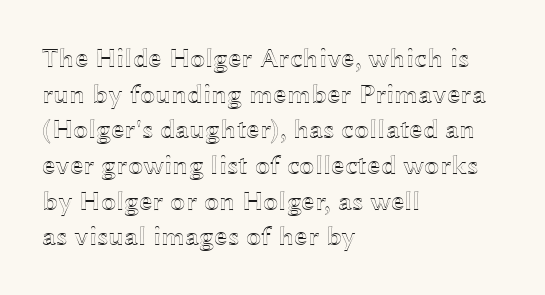
Q: Is the text italic (slanted)? A: No, it is upright.
Q: Is the text underlined? A: No.
Q: How is the paragraph aligned? A: Left-aligned.
Q: Is the spacing between letters normal or unusually wide? A: Normal.
Q: Is the spacing between lines tight, normal or loose? A: Normal.
